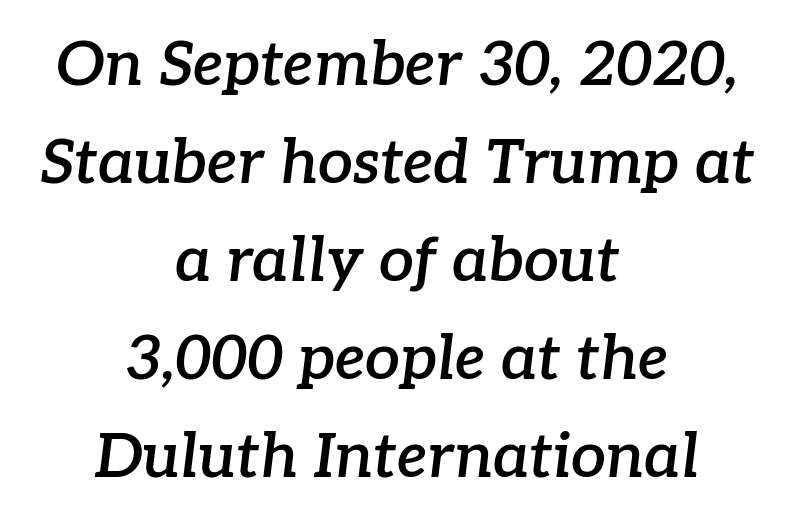
Here the glyphs are tracked normally, forming tight word shapes. A typesetter would call this proportional, since set widths differ per character. This rendering features lettering with no underline. The font's italic variant was chosen for this text. Observe the serifs anchoring each vertical stroke in this sample. Set as a demibold, roughly 600 on the weight scale.
